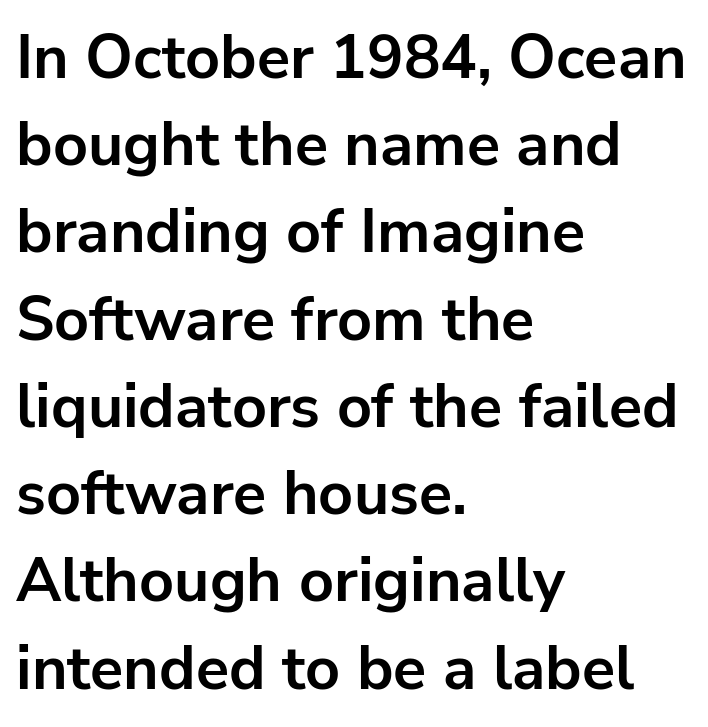
Letters rest on an invisible, unmarked baseline. If you drew a line through each stem, it would be perfectly vertical. Leading matches the norm, producing a regular column. Visually the block forms a straight wall on the left and a jagged coastline on the right. Typographically, this falls in the sans-serif category.
